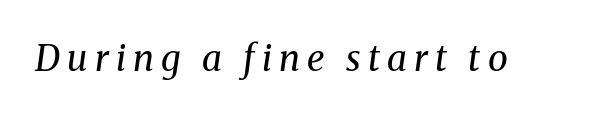
{"serif": "yes", "italic": "yes", "lean": "right", "slant_degrees": 8, "bold": "no", "weight": "regular", "width": "normal", "stroke_contrast": "medium", "x_height": "medium", "monospaced": "no", "underline": "no", "letter_spacing": "wide", "letter_spacing_em": 0.2, "glyph_px": 36}
